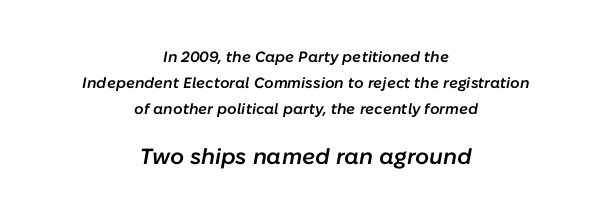
Q: Is the text bold? A: Semi-bold.
Q: Is the text italic (slanted)? A: Yes, it leans right by about 10 degrees.
Q: Is the text underlined? A: No.
Q: How is the paragraph aligned? A: Centered.
Q: Is the spacing between letters normal or unusually wide? A: Normal.
Q: Which block of text is set in a larger size, the first (top) or the second (bottom)? A: The second (bottom) one.
